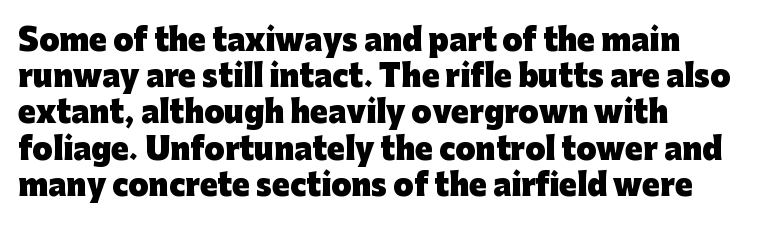
Anything drawn beneath the words? Only blank space. Upright lettering throughout. Line beginnings align vertically; line endings do not. These lines carry a lot of weight — the face is fully bold.
